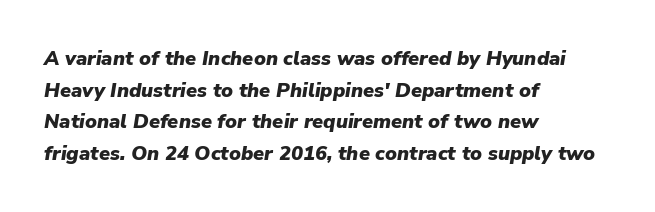
The image shows 20 px bold type, italic (leaning right); set left-aligned, normal line spacing (1.58x), normal letter spacing, not underlined.
